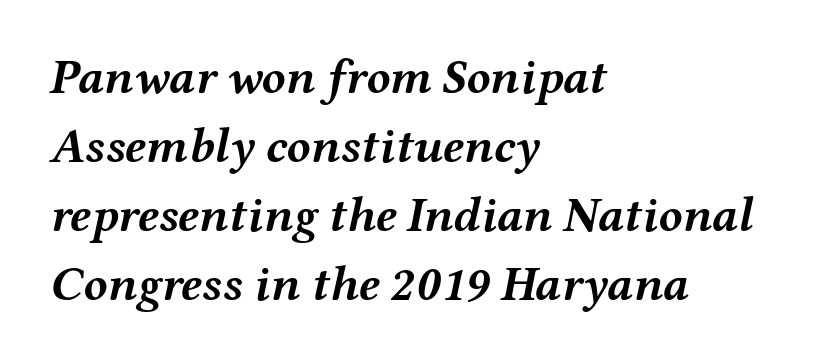
The image shows 49 px semibold, wide type, italic (leaning right); set left-aligned, normal line spacing (1.41x), normal letter spacing, not underlined; medium stroke contrast and a medium x-height.
